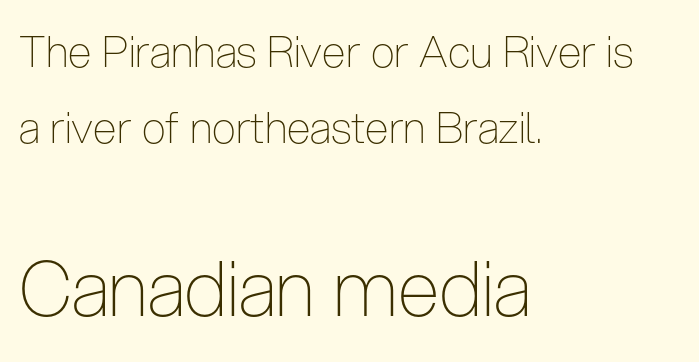
{"serif": "no", "italic": "no", "bold": "no", "weight": "thin", "width": "condensed", "stroke_contrast": "low", "x_height": "medium", "monospaced": "no", "underline": "no", "align": "left", "line_spacing_ratio": 1.77, "letter_spacing": "normal", "letter_spacing_em": 0.0, "larger_block": "second", "size_ratio": 1.77, "glyph_px": 76}
